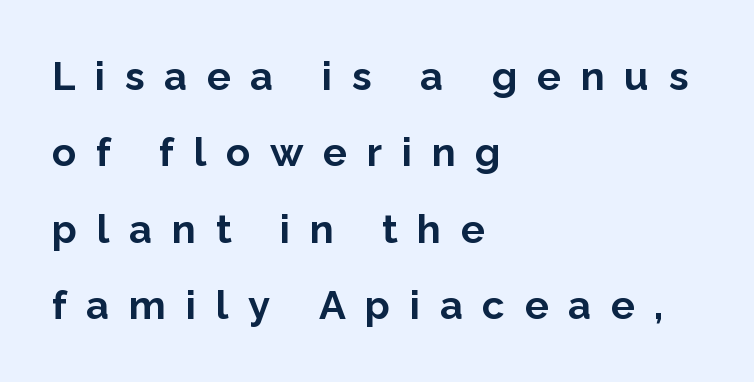
The image shows 40 px bold sans-serif type, upright; set left-aligned, loose line spacing (1.91x), unusually wide letter spacing (+0.49 em), not underlined; low stroke contrast and a medium x-height.
